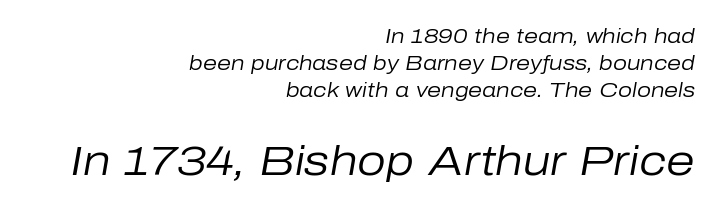
Teacher's note: observe the even right margin — that is flush-right alignment. A quiet, ordinary-to-light weight characterises the typeface. These lines sit exactly where default settings would place them. The lettering tilts uniformly, giving the passage an italic look. These lines are rendered in a variable-pitch font. How are the letters spaced? Ordinarily, with no added tracking.
